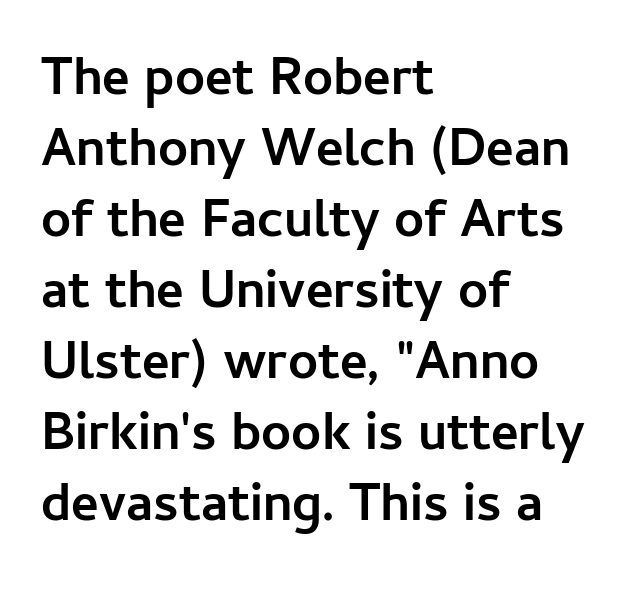
Decoration check: the copy has no underline. Students, note that the glyphs here touch the page at normal intervals. Each new line begins a customary step beneath the previous one. Are there feet on the stems? There aren't — it's a sans. Note the varied advance widths — an 'i' is clearly narrower than an 'm'. When letters stand straight like this, we call the style roman or upright.
